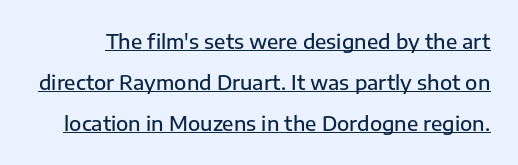
{"italic": "no", "bold": "semi", "underline": "yes", "line_spacing": "loose", "line_spacing_ratio": 2.06, "letter_spacing": "normal", "letter_spacing_em": 0.0, "glyph_px": 20}
